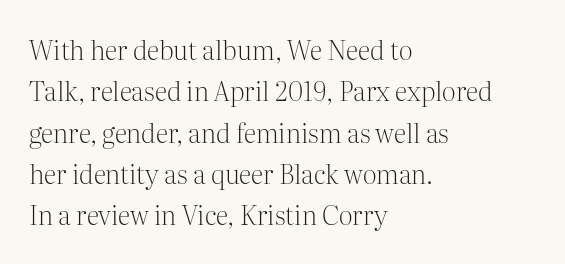
Each stroke keeps to a modest, everyday thickness or less. Whoever set this chose a conventional vertical rhythm. Caption: multi-line text, flush left, ragged right. Underlining? Definitely not there.
